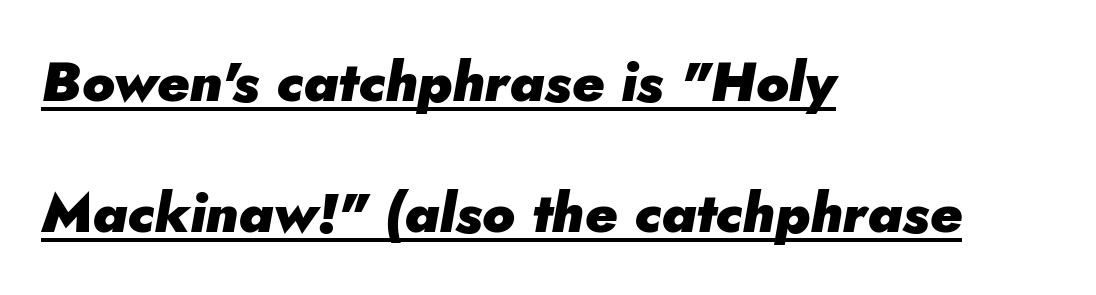
Q: Is the text bold? A: Yes.
Q: Is the text italic (slanted)? A: Yes, it leans right by about 5 degrees.
Q: Is the text underlined? A: Yes.
Q: How is the paragraph aligned? A: Left-aligned.
Q: Is the spacing between letters normal or unusually wide? A: Normal.
Q: Is the spacing between lines tight, normal or loose? A: Loose.
Q: Width (condensed, normal, or wide)? A: Normal.
Q: Stroke contrast? A: Low.
Q: x-height? A: Small.
Q: Monospaced? A: No.
